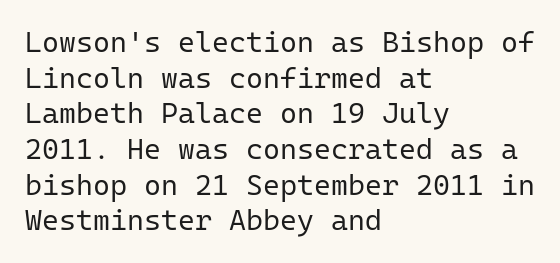
The passage shown is typed in a monospace face where columns stay perfectly aligned. Spacing between characters is what you'd get straight out of the box. Plain, unruled lines of type. This is not heavy type; no bold has been used. The designer went with a sans here, leaving each stem footless. Line beginnings align vertically; line endings do not.
